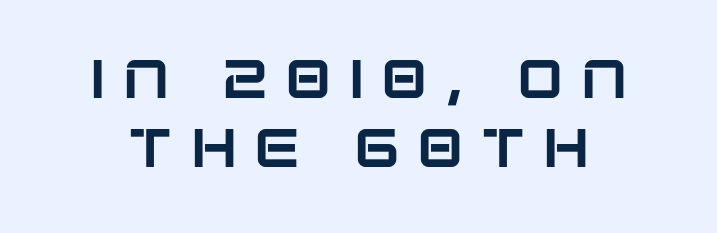
Q: Is the text italic (slanted)? A: No, it is upright.
Q: Is the typeface a serif or a sans-serif typeface? A: Sans-serif.
Q: Is the text underlined? A: No.
Q: Is the spacing between letters normal or unusually wide? A: Unusually wide.
Q: Is the spacing between lines tight, normal or loose? A: Normal.
Q: Width (condensed, normal, or wide)? A: Normal.
Q: Stroke contrast? A: Low.
Q: x-height? A: Large.
Q: Monospaced? A: No.
